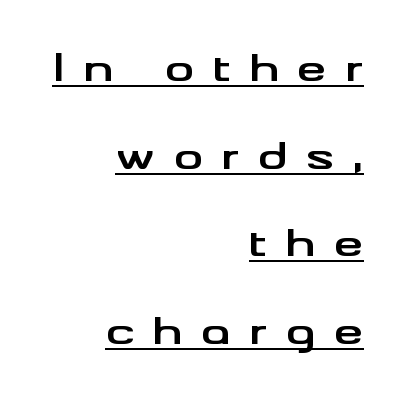
Glyph-to-glyph distance is far greater than everyday printed text. No italicization has been applied; the sample stays upright. The face used here is a sans, in the tradition of grotesques and geometrics. One glance says open: line gaps are wider than usual. The lettering is marked with a stroke running underneath it. Line endings align vertically; line beginnings do not.
